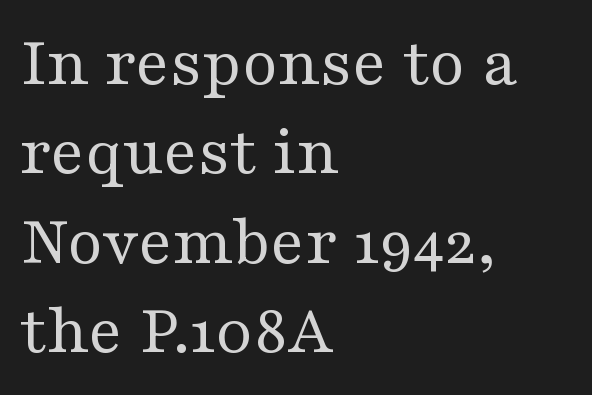
{"serif": "yes", "italic": "no", "bold": "no", "weight": "regular", "width": "wide", "stroke_contrast": "medium", "x_height": "medium", "monospaced": "no", "underline": "no", "align": "left", "line_spacing_ratio": 1.24, "letter_spacing": "normal", "letter_spacing_em": 0.0, "glyph_px": 72}
